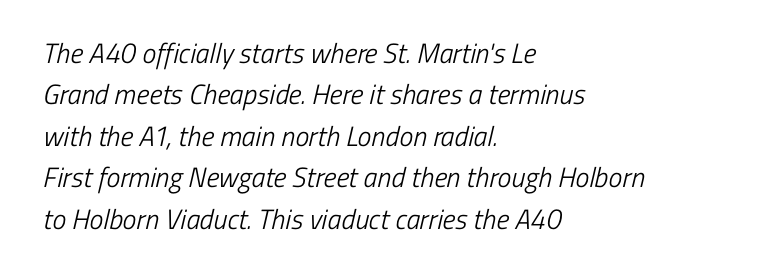
Q: Is the text bold? A: No.
Q: Is the typeface a serif or a sans-serif typeface? A: Sans-serif.
Q: Is the text underlined? A: No.
Q: How is the paragraph aligned? A: Left-aligned.
Q: Is the spacing between letters normal or unusually wide? A: Normal.
Q: Is the spacing between lines tight, normal or loose? A: Normal.
Q: Width (condensed, normal, or wide)? A: Condensed.
Q: Stroke contrast? A: Low.
Q: x-height? A: Medium.
Q: Monospaced? A: No.
